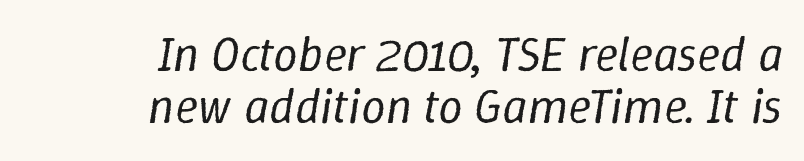
Q: Is the text bold? A: No.
Q: Is the text italic (slanted)? A: Yes, it leans right by about 9 degrees.
Q: Is the text underlined? A: No.
Q: How is the paragraph aligned? A: Right-aligned.
Q: Is the spacing between letters normal or unusually wide? A: Normal.
Q: Is the spacing between lines tight, normal or loose? A: Tight.
Q: Width (condensed, normal, or wide)? A: Normal.
Q: Stroke contrast? A: Low.
Q: x-height? A: Medium.
Q: Monospaced? A: No.
